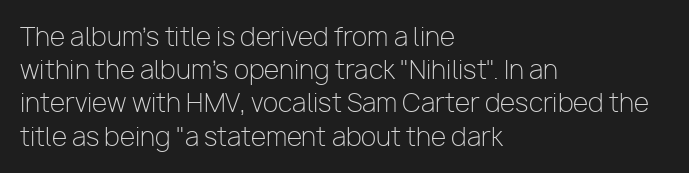
These lines sit exactly where default settings would place them. Decoration check: the copy has no underline. The typeface has the unassuming heft of standard copy or less. Horizontal alignment here is leftward, the default for most running prose.
